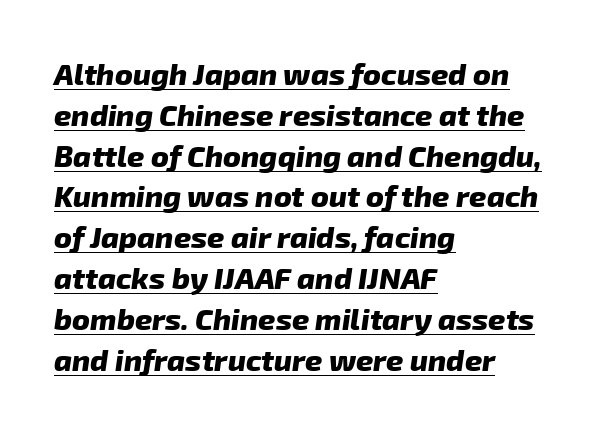
The image shows 30 px heavy sans-serif type; set left-aligned, normal line spacing (1.36x), normal letter spacing, underlined; low stroke contrast and a medium x-height.
